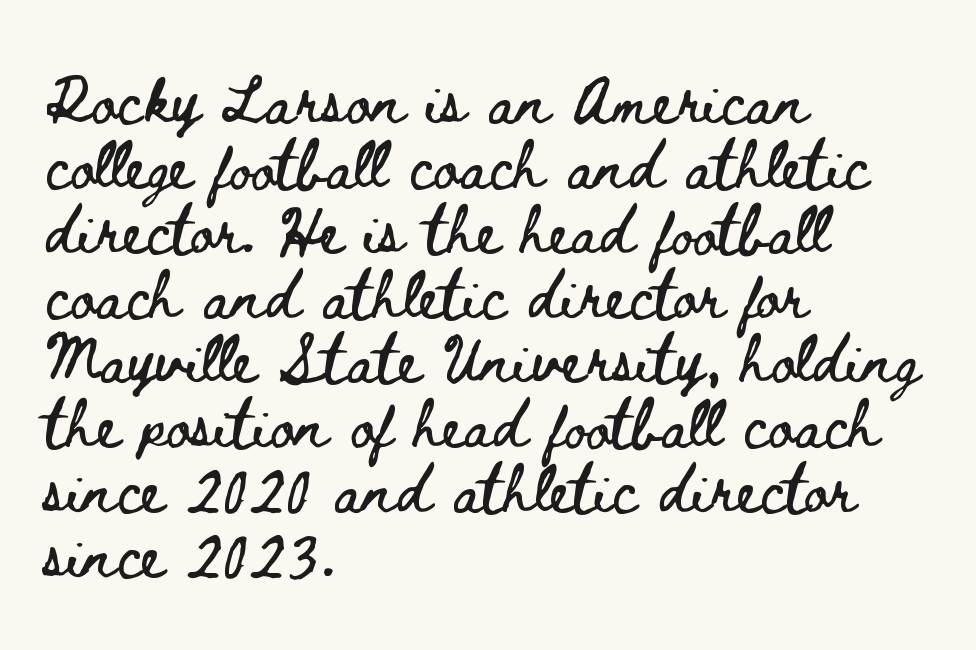
Q: Is the text underlined? A: No.
Q: How is the paragraph aligned? A: Left-aligned.
Q: Is the spacing between letters normal or unusually wide? A: Normal.
Q: Is the spacing between lines tight, normal or loose? A: Normal.
Q: Width (condensed, normal, or wide)? A: Wide.
Q: Stroke contrast? A: Low.
Q: x-height? A: Small.
Q: Monospaced? A: No.
